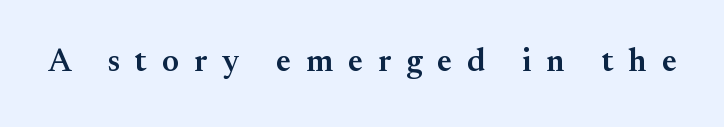
If you drew a line through each stem, it would be perfectly vertical. The font family rendered here belongs to the serif group. Bare-footed words on every line. Caption: semibold face, moderately heavy strokes.
